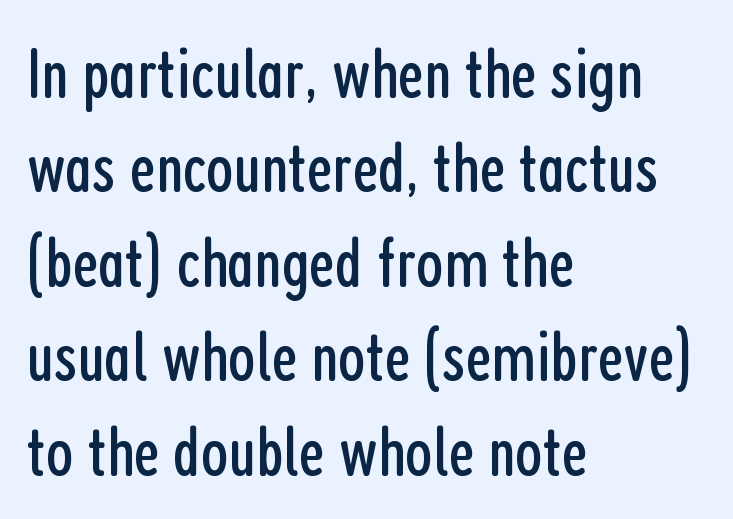
Q: Is the text bold? A: No.
Q: Is the text italic (slanted)? A: No, it is upright.
Q: Is the typeface a serif or a sans-serif typeface? A: Sans-serif.
Q: Is the text underlined? A: No.
Q: How is the paragraph aligned? A: Left-aligned.
Q: Is the spacing between letters normal or unusually wide? A: Normal.
Q: Is the spacing between lines tight, normal or loose? A: Normal.
Q: Width (condensed, normal, or wide)? A: Condensed.
Q: Stroke contrast? A: Low.
Q: x-height? A: Medium.
Q: Monospaced? A: No.
